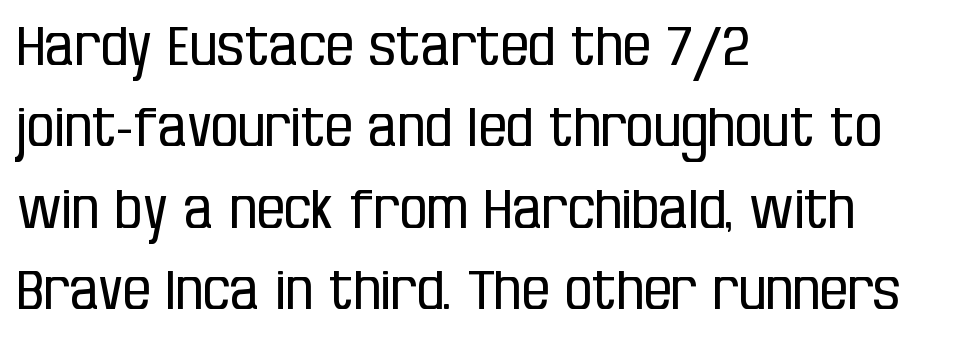
Q: Is the text bold? A: No.
Q: Is the text italic (slanted)? A: No, it is upright.
Q: Is the typeface a serif or a sans-serif typeface? A: Sans-serif.
Q: Is the text underlined? A: No.
Q: How is the paragraph aligned? A: Left-aligned.
Q: Is the spacing between letters normal or unusually wide? A: Normal.
Q: Is the spacing between lines tight, normal or loose? A: Normal.
Q: Width (condensed, normal, or wide)? A: Condensed.
Q: Stroke contrast? A: Low.
Q: x-height? A: Large.
Q: Monospaced? A: No.
